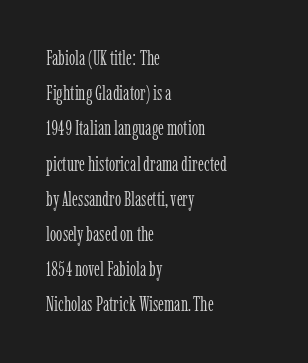
{"italic": "no", "bold": "no", "underline": "no", "align": "left", "line_spacing_ratio": 1.76, "letter_spacing": "normal", "letter_spacing_em": 0.0, "glyph_px": 20}
